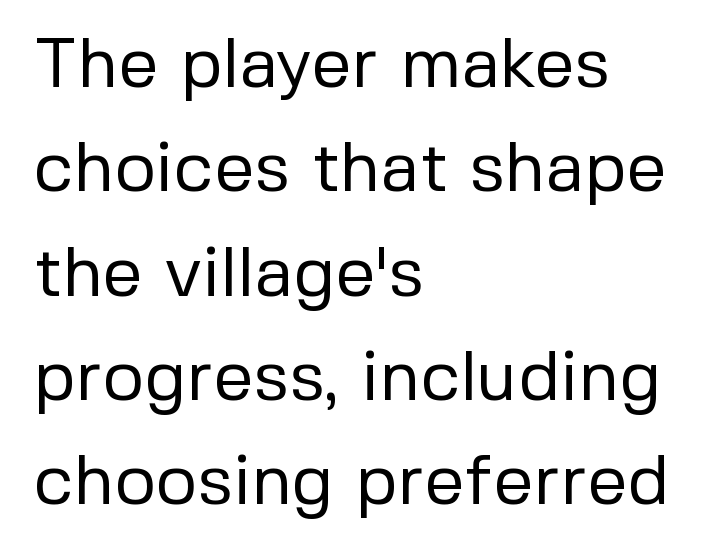
The typography opts for an upright posture over an oblique one. Note the varied advance widths — an 'i' is clearly narrower than an 'm'. In terms of leading, this rendering sits right in the middle. The area under the type is left untouched.
